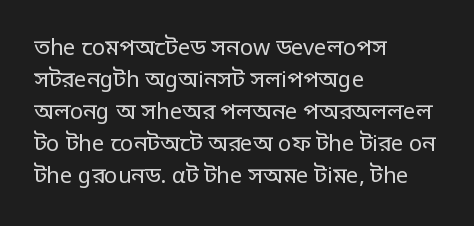
Q: Is the text bold? A: No.
Q: Is the text italic (slanted)? A: No, it is upright.
Q: Is the text underlined? A: No.
Q: How is the paragraph aligned? A: Left-aligned.
Q: Is the spacing between letters normal or unusually wide? A: Normal.
Q: Is the spacing between lines tight, normal or loose? A: Normal.
